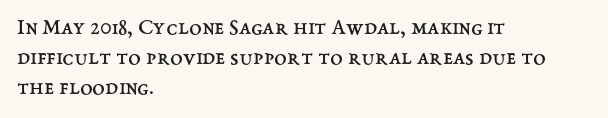
The image shows 23 px text type, upright; set left-aligned, normal line spacing (1.3x), normal letter spacing, not underlined.
